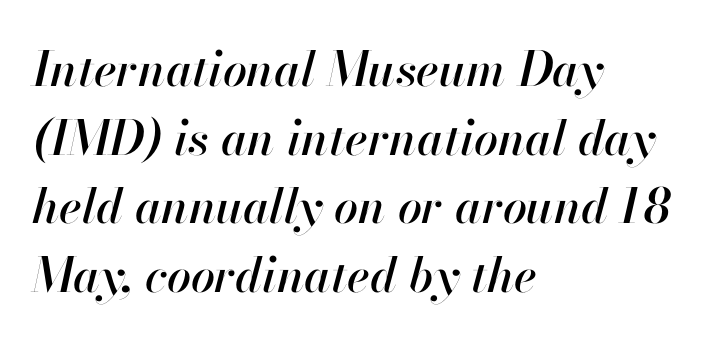
Q: Is the text italic (slanted)? A: Yes, it leans right by about 13 degrees.
Q: Is the text underlined? A: No.
Q: How is the paragraph aligned? A: Left-aligned.
Q: Is the spacing between letters normal or unusually wide? A: Normal.
Q: Is the spacing between lines tight, normal or loose? A: Normal.
Q: Width (condensed, normal, or wide)? A: Normal.
Q: Stroke contrast? A: High.
Q: x-height? A: Small.
Q: Monospaced? A: No.
